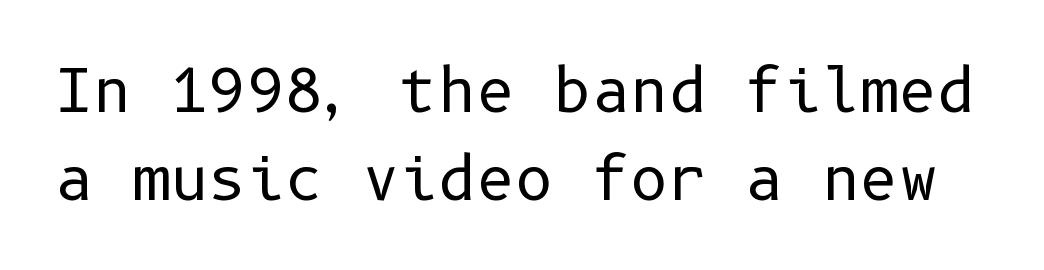
{"serif": "no", "italic": "no", "bold": "no", "weight": "regular", "width": "normal", "stroke_contrast": "low", "x_height": "medium", "underline": "no", "line_spacing": "normal", "line_spacing_ratio": 1.49, "letter_spacing": "normal", "letter_spacing_em": 0.0, "glyph_px": 59}
